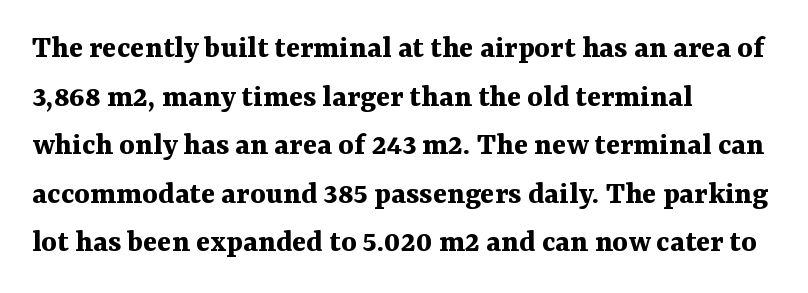
The image shows 33 px bold serif type, upright; set left-aligned, normal line spacing (1.47x), normal letter spacing, not underlined; medium stroke contrast and a medium x-height.
